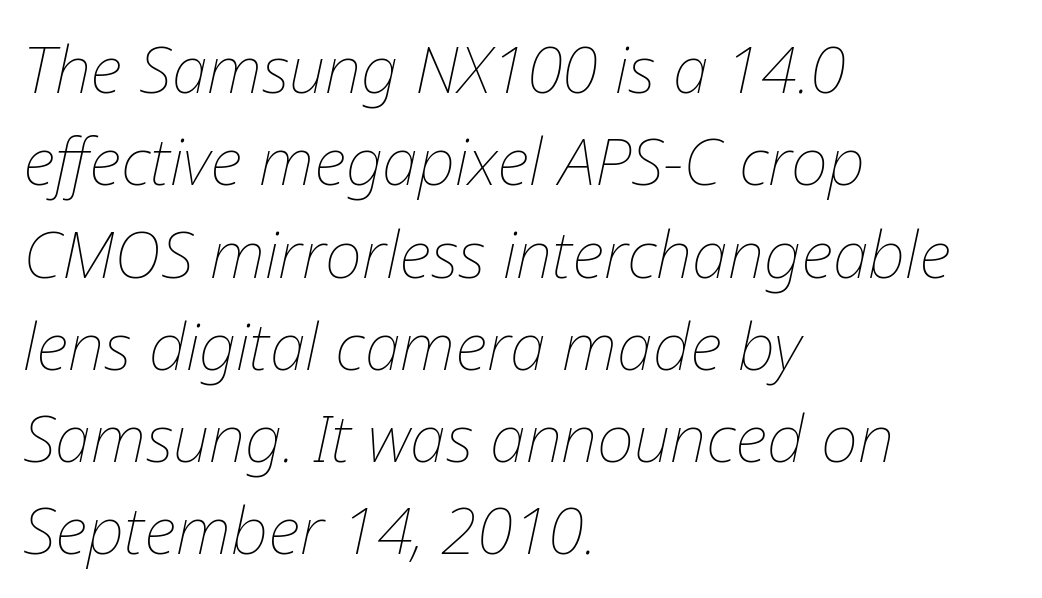
Q: Is the text bold? A: No.
Q: Is the text italic (slanted)? A: Yes, it leans right by about 12 degrees.
Q: Is the text underlined? A: No.
Q: How is the paragraph aligned? A: Left-aligned.
Q: Is the spacing between letters normal or unusually wide? A: Normal.
Q: Is the spacing between lines tight, normal or loose? A: Normal.
Q: Width (condensed, normal, or wide)? A: Normal.
Q: Stroke contrast? A: Low.
Q: x-height? A: Medium.
Q: Monospaced? A: No.
